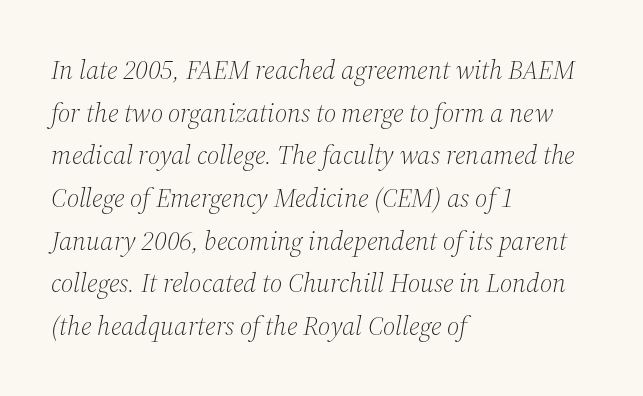
The image shows 27 px text type, italic (leaning right); set left-aligned, normal line spacing (1.58x), normal letter spacing, not underlined.
